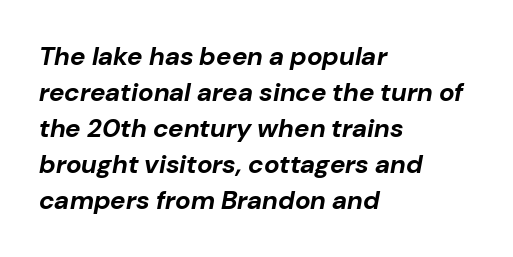
Q: Is the text bold? A: Yes.
Q: Is the text italic (slanted)? A: Yes, it leans right by about 10 degrees.
Q: Is the text underlined? A: No.
Q: How is the paragraph aligned? A: Left-aligned.
Q: Is the spacing between letters normal or unusually wide? A: Normal.
Q: Is the spacing between lines tight, normal or loose? A: Normal.
